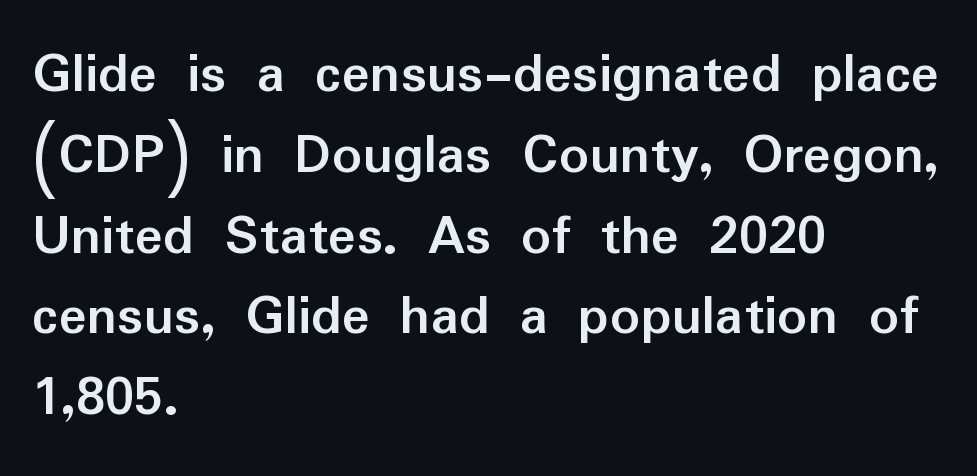
{"serif": "no", "italic": "no", "bold": "yes", "weight": "semibold", "width": "normal", "stroke_contrast": "low", "x_height": "medium", "monospaced": "no", "underline": "no", "align": "left", "line_spacing": "normal", "line_spacing_ratio": 1.37, "letter_spacing": "normal", "letter_spacing_em": 0.0, "glyph_px": 59}
